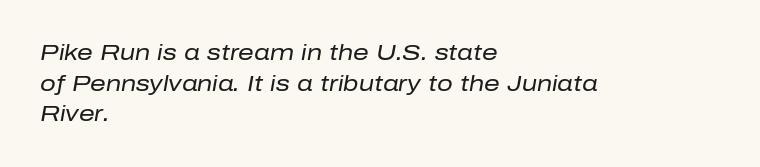
Q: Is the text bold? A: No.
Q: Is the text italic (slanted)? A: Yes, it leans right by about 10 degrees.
Q: Is the text underlined? A: No.
Q: How is the paragraph aligned? A: Left-aligned.
Q: Is the spacing between letters normal or unusually wide? A: Normal.
Q: Is the spacing between lines tight, normal or loose? A: Normal.
